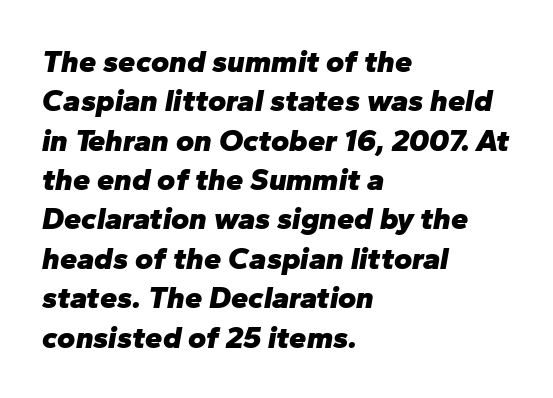
{"italic": "yes", "lean": "right", "slant_degrees": 10, "bold": "yes", "weight": "heavy", "width": "normal", "stroke_contrast": "low", "x_height": "medium", "monospaced": "no", "underline": "no", "align": "left", "line_spacing": "normal", "line_spacing_ratio": 1.27, "letter_spacing": "normal", "letter_spacing_em": 0.0, "glyph_px": 31}
